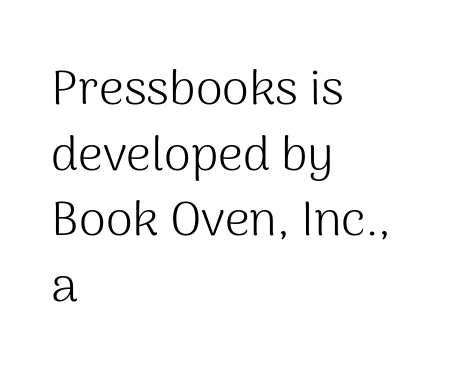
{"serif": "no", "italic": "no", "bold": "no", "weight": "light", "width": "normal", "stroke_contrast": "medium", "x_height": "medium", "monospaced": "no", "underline": "no", "align": "left", "line_spacing": "normal", "line_spacing_ratio": 1.34, "letter_spacing": "normal", "letter_spacing_em": 0.0, "glyph_px": 49}
